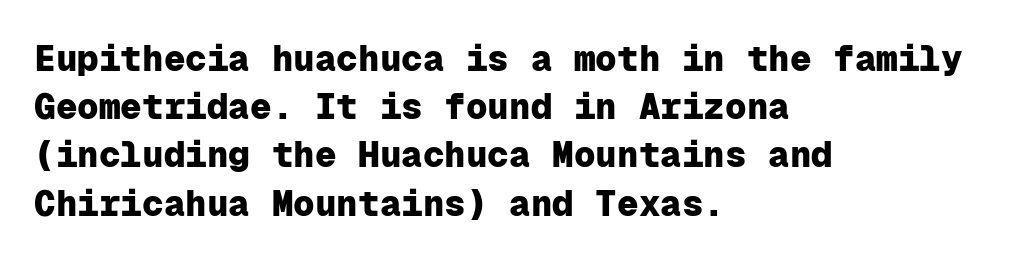
The image shows 36 px heavy sans-serif type, upright, monospaced; set left-aligned, normal line spacing (1.34x), normal letter spacing, not underlined; low stroke contrast and a medium x-height.
